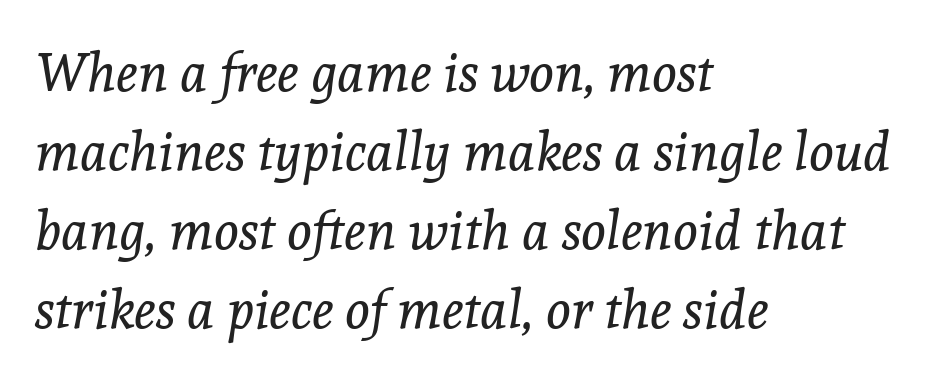
{"serif": "yes", "italic": "yes", "lean": "right", "slant_degrees": 8, "bold": "no", "weight": "regular", "width": "normal", "x_height": "medium", "monospaced": "no", "underline": "no", "align": "left", "line_spacing": "normal", "line_spacing_ratio": 1.49, "letter_spacing": "normal", "letter_spacing_em": 0.0, "glyph_px": 53}
